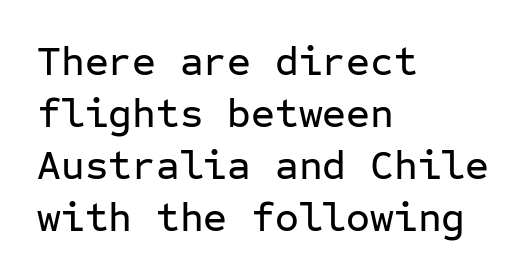
{"serif": "no", "italic": "no", "width": "normal", "stroke_contrast": "low", "x_height": "medium", "monospaced": "yes", "underline": "no", "align": "left", "line_spacing": "normal", "line_spacing_ratio": 1.27, "letter_spacing": "normal", "letter_spacing_em": 0.0, "glyph_px": 41}
